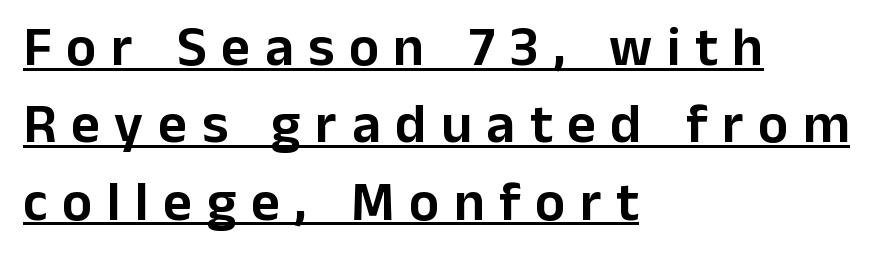
{"serif": "no", "italic": "no", "width": "normal", "stroke_contrast": "low", "x_height": "medium", "monospaced": "no", "underline": "yes", "align": "left", "line_spacing": "normal", "line_spacing_ratio": 1.38, "letter_spacing": "wide", "letter_spacing_em": 0.26, "glyph_px": 56}
